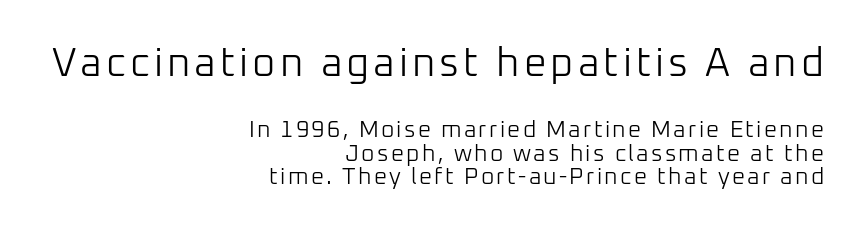
Q: Is the text bold? A: No.
Q: Is the text italic (slanted)? A: No, it is upright.
Q: Is the typeface a serif or a sans-serif typeface? A: Sans-serif.
Q: Is the text underlined? A: No.
Q: How is the paragraph aligned? A: Right-aligned.
Q: Is the spacing between lines tight, normal or loose? A: Tight.
Q: Which block of text is set in a larger size, the first (top) or the second (bottom)? A: The first (top) one.
Q: Width (condensed, normal, or wide)? A: Normal.
Q: Stroke contrast? A: Low.
Q: x-height? A: Medium.
Q: Monospaced? A: No.
